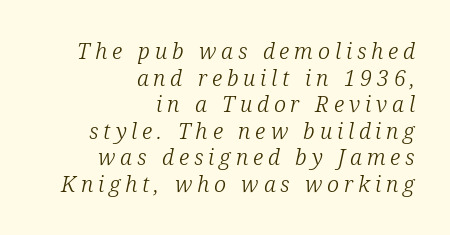
{"italic": "yes", "lean": "right", "slant_degrees": 12, "bold": "no", "underline": "no", "align": "right", "line_spacing_ratio": 1.21, "letter_spacing": "wide", "letter_spacing_em": 0.22, "glyph_px": 22}
